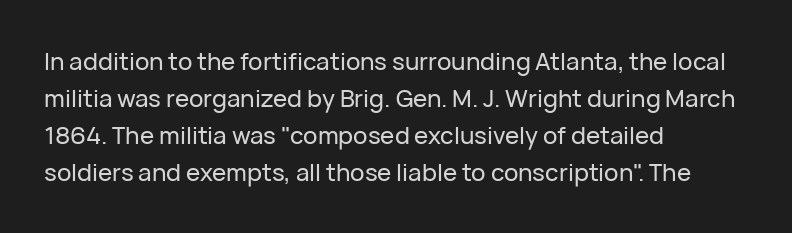
The image shows 24 px text type, upright; set left-aligned, normal line spacing (1.54x), normal letter spacing, not underlined.
